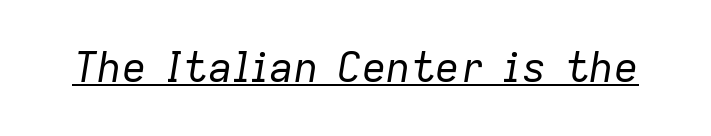
The image shows 41 px regular-weight type, italic (leaning right); set normal letter spacing, underlined; low stroke contrast and a medium x-height.
